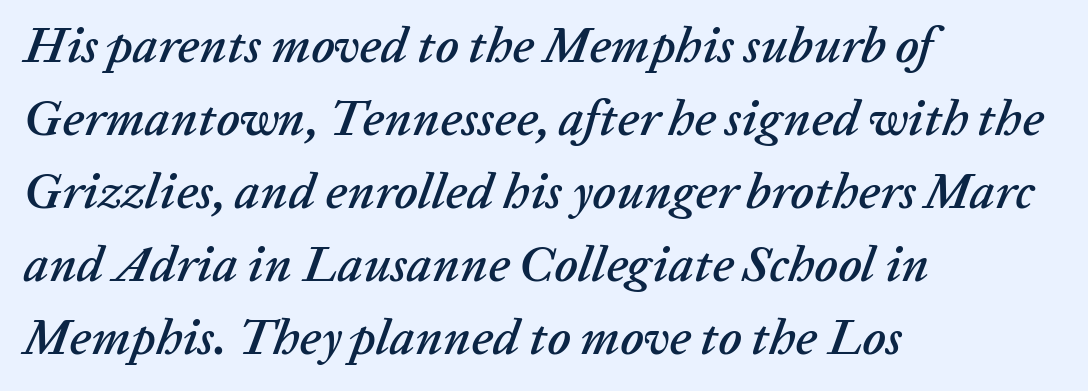
{"italic": "yes", "lean": "right", "slant_degrees": 20, "width": "normal", "stroke_contrast": "low", "x_height": "medium", "monospaced": "no", "underline": "no", "align": "left", "line_spacing": "normal", "line_spacing_ratio": 1.46, "letter_spacing": "normal", "letter_spacing_em": 0.0, "glyph_px": 50}
